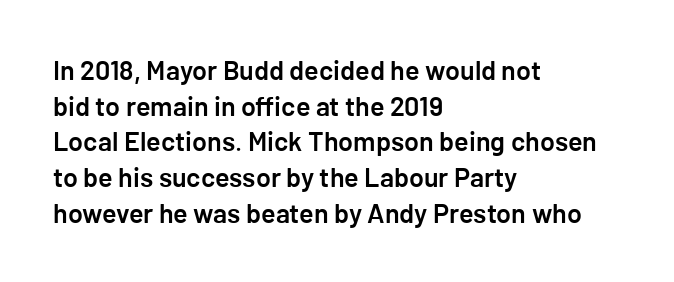
Compared with an ordinary text face, these strokes are moderately heavier — a semibold. The type sits square on the baseline with zero lean. The letters sit at their default tracking, neither squeezed nor spread. A normal amount of white space separates one row of letters from the next.
